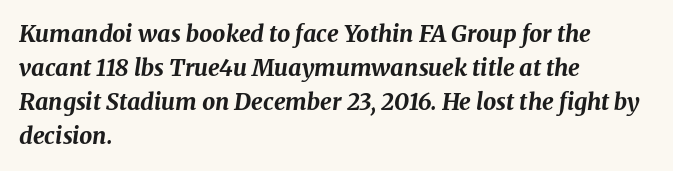
Every character sits at an angle, as italics do. The block of text has a typical density, with ordinary space between rows. Set as a true bold cut, around the 700 mark. The rendering anchors every line to the left-hand side. Standard letterfit; no display-style spreading of the glyphs. A clean baseline with only descenders dipping below it.
